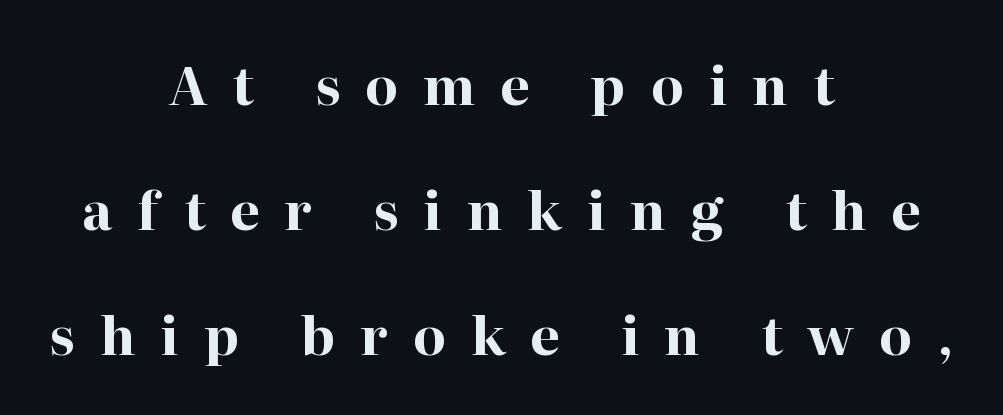
Horizontal bands of white between lines are thick stripes. Heavy, bold letterforms. A typesetter would call this heavily tracked-out type. This rendering employs a face with finishing strokes, i.e., a serif. If you folded the block vertically in half, each line would mirror itself in length. The specimen omits any rule beneath the text block's lines.
